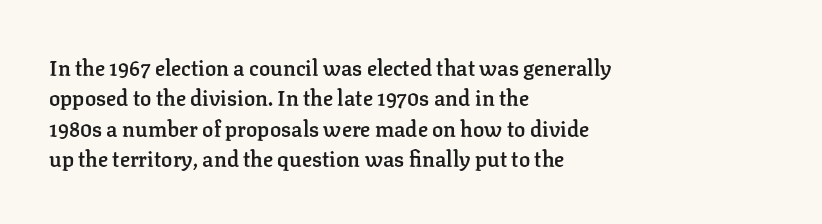
The image shows 21 px text type, upright; set left-aligned, normal line spacing (1.45x), normal letter spacing, not underlined.
